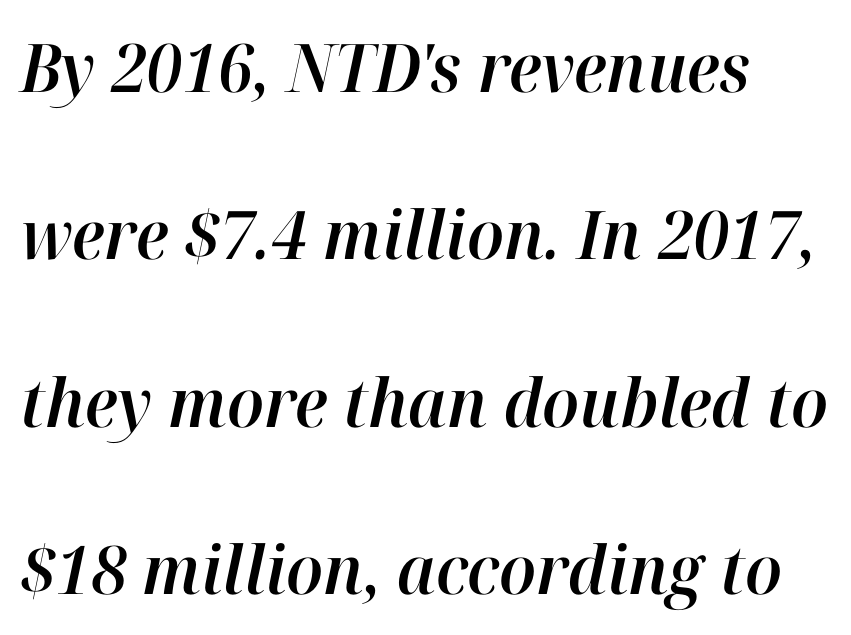
{"italic": "yes", "lean": "right", "slant_degrees": 12, "width": "normal", "stroke_contrast": "high", "x_height": "medium", "monospaced": "no", "underline": "no", "line_spacing": "loose", "line_spacing_ratio": 2.5, "letter_spacing": "normal", "letter_spacing_em": 0.0, "glyph_px": 67}
